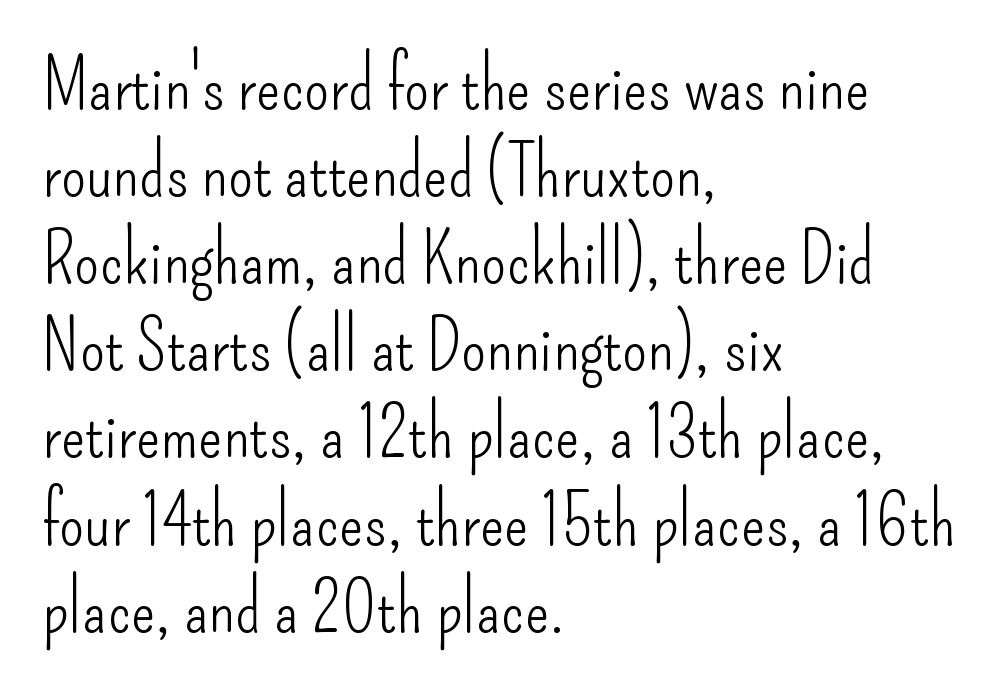
Between one letter and the next there's only the usual sliver of space. This is sans-serif lettering, the kind often seen on screens and signage. Is the type heavy? It reads as light-to-regular instead. The specimen omits any rule beneath the text block's lines.
